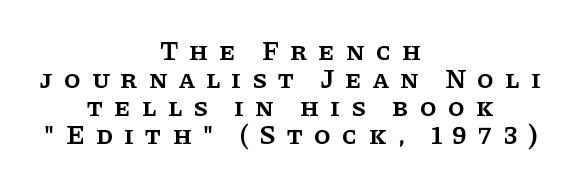
You could only call the tracking loose — the letters float apart. A student would call this center alignment; a typographer would say set centered. Each new line begins almost immediately beneath the previous one. A somewhat darkened texture: the type is semibold rather than bold. Unlike italic type, these characters show no tilt at all. The area under the type is left untouched.
